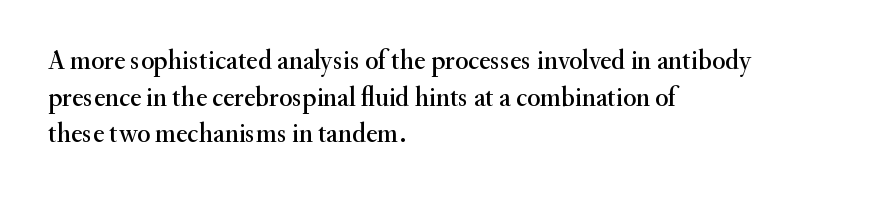
Q: Is the text italic (slanted)? A: No, it is upright.
Q: Is the text underlined? A: No.
Q: How is the paragraph aligned? A: Left-aligned.
Q: Is the spacing between letters normal or unusually wide? A: Normal.
Q: Is the spacing between lines tight, normal or loose? A: Normal.
